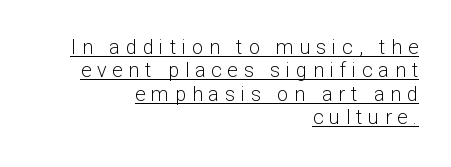
Q: Is the text bold? A: No.
Q: Is the text italic (slanted)? A: No, it is upright.
Q: Is the text underlined? A: Yes.
Q: How is the paragraph aligned? A: Right-aligned.
Q: Is the spacing between letters normal or unusually wide? A: Unusually wide.
